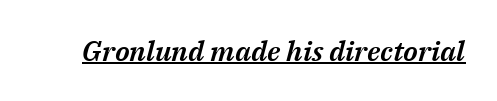
Nothing unusual about the tracking: characters are spaced as the font intends. Is the type slanted? Yes — the strokes lean at a clear angle. Compared with undecorated copy, this sample adds a rule below the words. The letters advance in unequal steps, a hallmark of proportional type.
